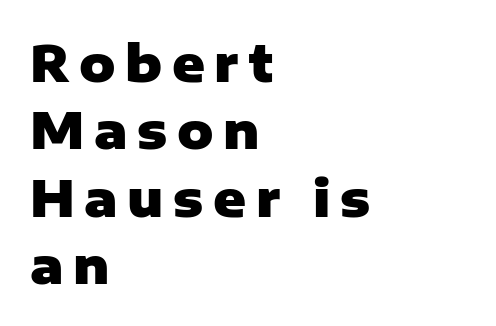
The image shows 50 px heavy sans-serif type, upright; set left-aligned, normal line spacing (1.35x), not underlined; low stroke contrast and a medium x-height.
